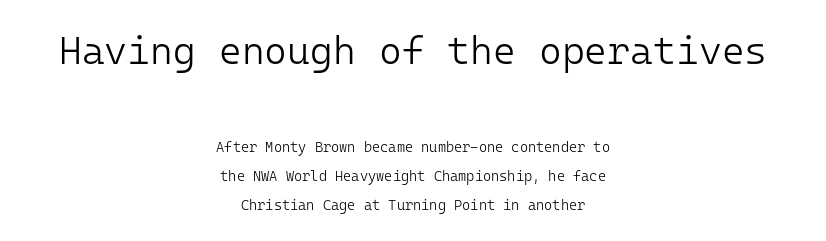
The designer gave the opening block more size than the closing block. Spacing verdict: monospaced, one width for all characters. If you folded the block vertically in half, each line would mirror itself in length. Airy leading. Nobody drew a line under any word here.
